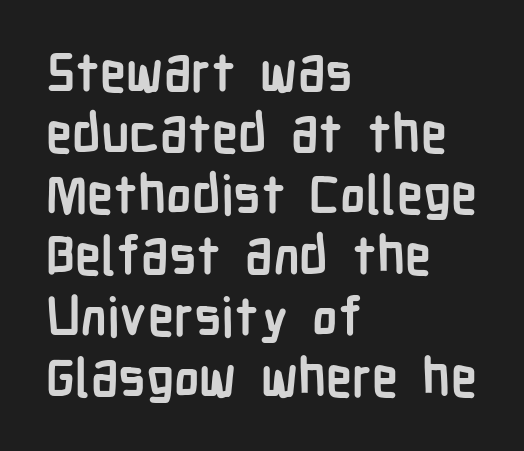
The image shows 53 px semibold, condensed sans-serif type, upright; set left-aligned, tight line spacing (1.15x), normal letter spacing, not underlined; low stroke contrast and a medium x-height.
